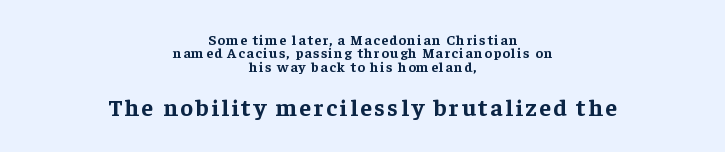
The image shows 24 px bold type, upright; set centered, tight line spacing (0.96x), not underlined; the second (bottom) block is 1.71x larger.
